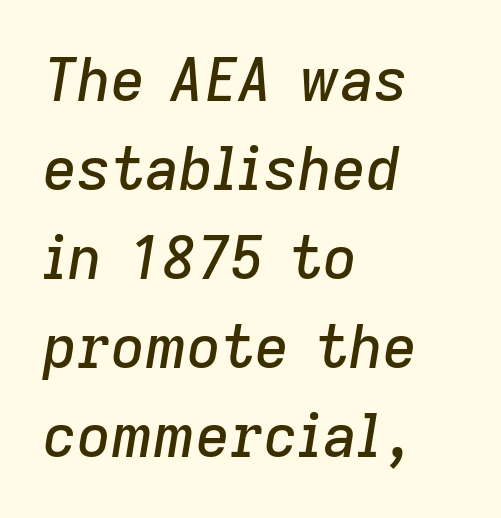
{"italic": "yes", "lean": "right", "slant_degrees": 9, "width": "normal", "stroke_contrast": "low", "x_height": "medium", "monospaced": "no", "underline": "no", "align": "left", "line_spacing": "normal", "line_spacing_ratio": 1.51, "letter_spacing": "normal", "letter_spacing_em": 0.0, "glyph_px": 59}
